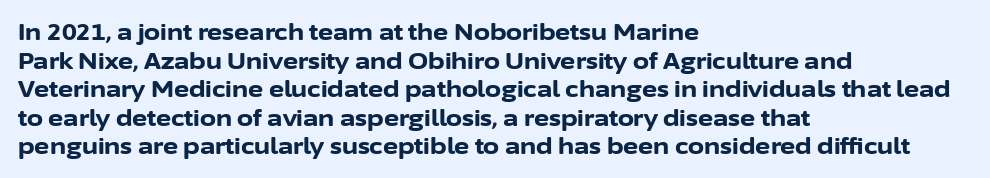
Every character sits straight up, as roman type does. Stroke thickness is high; the sample reads as a true bold. Inter-character spacing is left at the font's built-in metrics. Casual observation: everything's shoved over to the left. The specimen omits any rule beneath the text block's lines.
